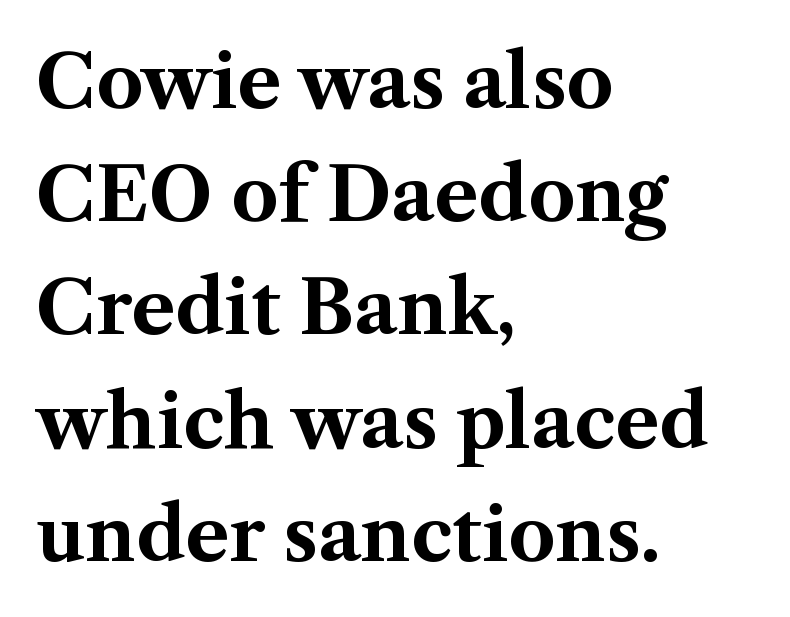
A typesetter would call this zero additional tracking. Check the space under the baseline: it is left empty. Note the varied advance widths — an 'i' is clearly narrower than an 'm'. Rows of type keep a routine distance in the vertical direction. Does the lettering tilt? It doesn't — this is upright.
